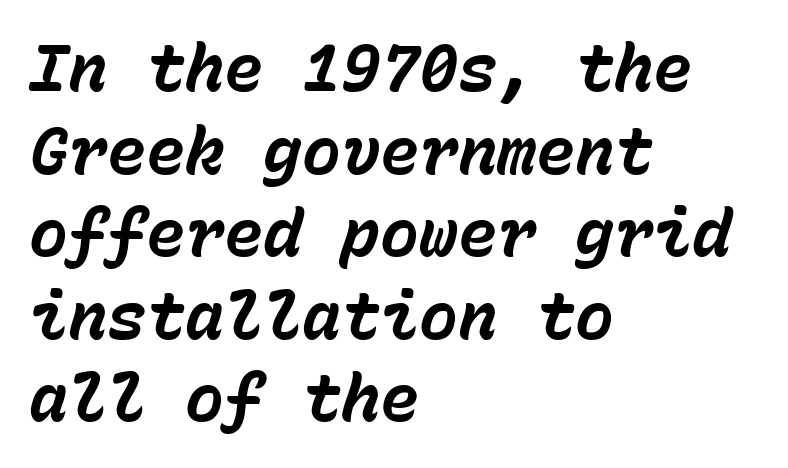
{"italic": "yes", "lean": "right", "slant_degrees": 15, "bold": "yes", "weight": "bold", "width": "normal", "stroke_contrast": "low", "x_height": "medium", "monospaced": "yes", "underline": "no", "align": "left", "line_spacing": "normal", "line_spacing_ratio": 1.27, "letter_spacing": "normal", "letter_spacing_em": 0.0, "glyph_px": 65}
